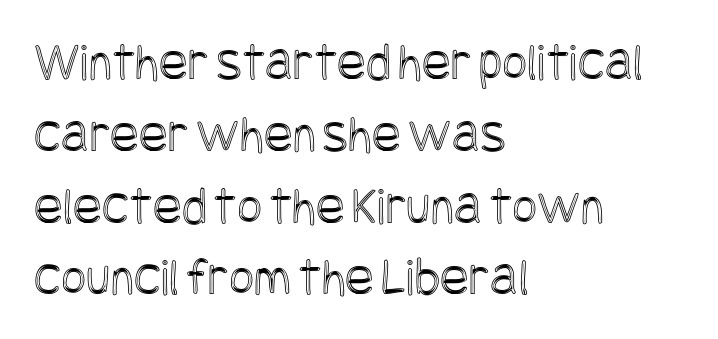
Italic: no, the glyphs are upright roman. Horizontal alignment here is leftward, the default for most running prose. Glance below the letters and you will spot only blank space. Does extra space separate the letters? No, they use regular spacing. Normally led — the rows are evenly, conventionally spaced.
